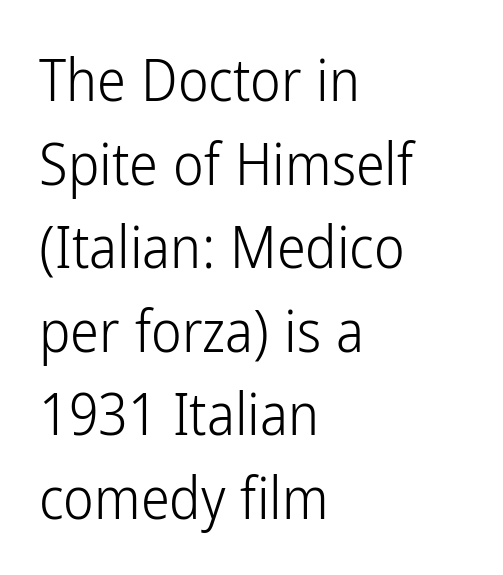
Q: Is the text bold? A: No.
Q: Is the text italic (slanted)? A: No, it is upright.
Q: Is the typeface a serif or a sans-serif typeface? A: Sans-serif.
Q: Is the text underlined? A: No.
Q: How is the paragraph aligned? A: Left-aligned.
Q: Is the spacing between letters normal or unusually wide? A: Normal.
Q: Is the spacing between lines tight, normal or loose? A: Normal.
Q: Width (condensed, normal, or wide)? A: Condensed.
Q: Stroke contrast? A: Low.
Q: x-height? A: Medium.
Q: Monospaced? A: No.
